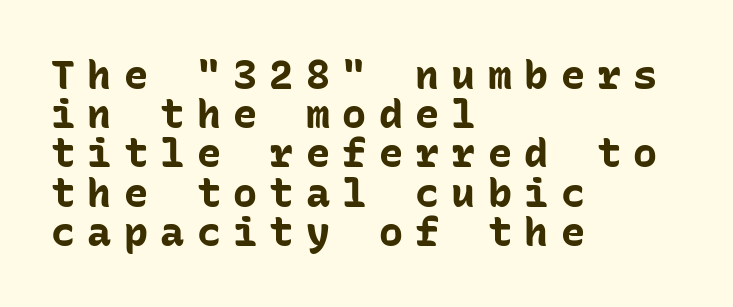
The image shows 40 px bold sans-serif type, upright, monospaced; set left-aligned, tight line spacing (0.98x), unusually wide letter spacing (+0.31 em), not underlined; low stroke contrast and a medium x-height.
